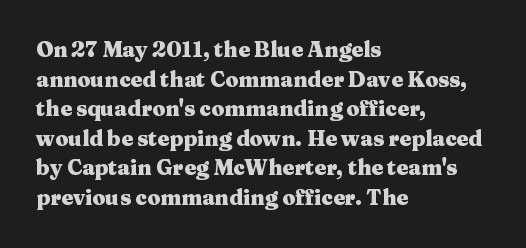
Q: Is the text bold? A: Yes.
Q: Is the text italic (slanted)? A: No, it is upright.
Q: Is the text underlined? A: No.
Q: How is the paragraph aligned? A: Left-aligned.
Q: Is the spacing between letters normal or unusually wide? A: Normal.
Q: Is the spacing between lines tight, normal or loose? A: Normal.
